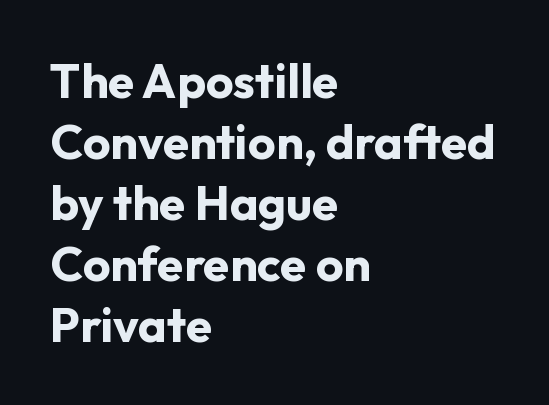
Q: Is the text bold? A: Yes.
Q: Is the text italic (slanted)? A: No, it is upright.
Q: Is the typeface a serif or a sans-serif typeface? A: Sans-serif.
Q: Is the text underlined? A: No.
Q: How is the paragraph aligned? A: Left-aligned.
Q: Is the spacing between letters normal or unusually wide? A: Normal.
Q: Is the spacing between lines tight, normal or loose? A: Normal.
Q: Width (condensed, normal, or wide)? A: Normal.
Q: Stroke contrast? A: Low.
Q: x-height? A: Medium.
Q: Monospaced? A: No.
